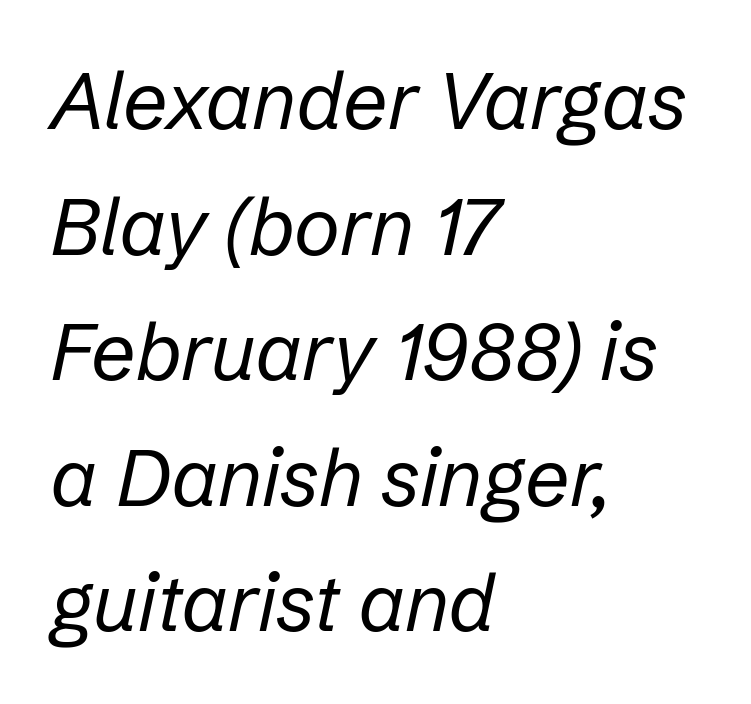
Q: Is the text bold? A: No.
Q: Is the text italic (slanted)? A: Yes, it leans right by about 12 degrees.
Q: Is the text underlined? A: No.
Q: How is the paragraph aligned? A: Left-aligned.
Q: Is the spacing between letters normal or unusually wide? A: Normal.
Q: Is the spacing between lines tight, normal or loose? A: Normal.
Q: Width (condensed, normal, or wide)? A: Normal.
Q: Stroke contrast? A: Low.
Q: x-height? A: Medium.
Q: Monospaced? A: No.
